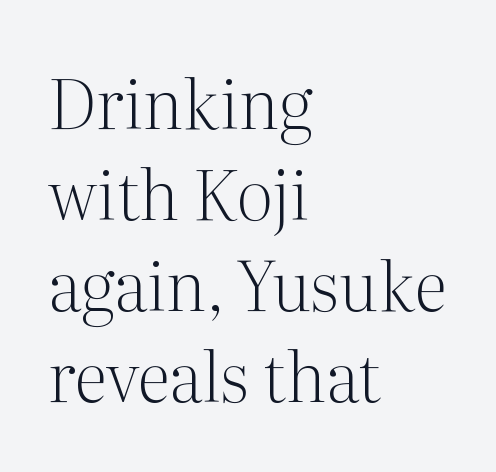
The image shows 68 px light serif type, upright; set left-aligned, normal line spacing (1.34x), normal letter spacing, not underlined; medium stroke contrast and a medium x-height.
